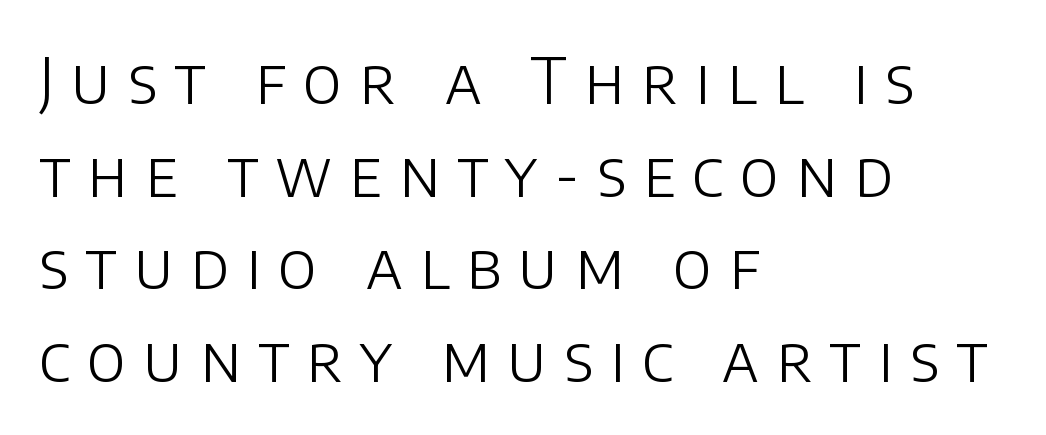
{"serif": "no", "italic": "no", "bold": "no", "weight": "light", "width": "normal", "stroke_contrast": "low", "x_height": "large", "monospaced": "no", "underline": "no", "align": "left", "line_spacing": "normal", "line_spacing_ratio": 1.47, "letter_spacing": "wide", "letter_spacing_em": 0.27, "glyph_px": 63}
